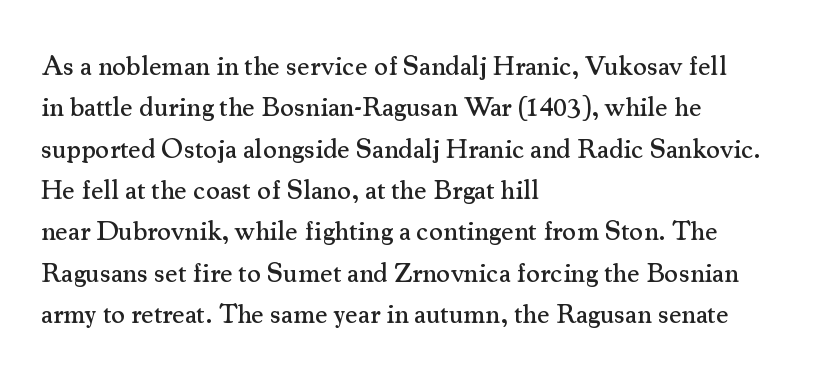
Q: Is the text italic (slanted)? A: No, it is upright.
Q: Is the text underlined? A: No.
Q: How is the paragraph aligned? A: Left-aligned.
Q: Is the spacing between letters normal or unusually wide? A: Normal.
Q: Is the spacing between lines tight, normal or loose? A: Normal.
